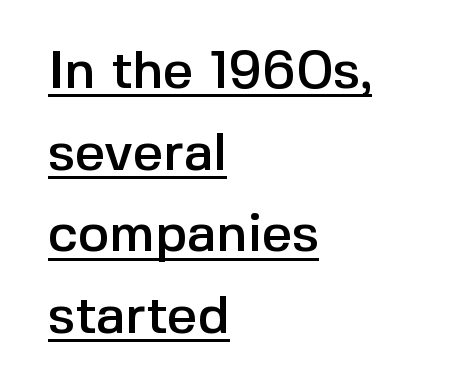
Q: Is the text italic (slanted)? A: No, it is upright.
Q: Is the typeface a serif or a sans-serif typeface? A: Sans-serif.
Q: Is the text underlined? A: Yes.
Q: How is the paragraph aligned? A: Left-aligned.
Q: Is the spacing between letters normal or unusually wide? A: Normal.
Q: Is the spacing between lines tight, normal or loose? A: Normal.
Q: Width (condensed, normal, or wide)? A: Normal.
Q: x-height? A: Medium.
Q: Monospaced? A: No.
